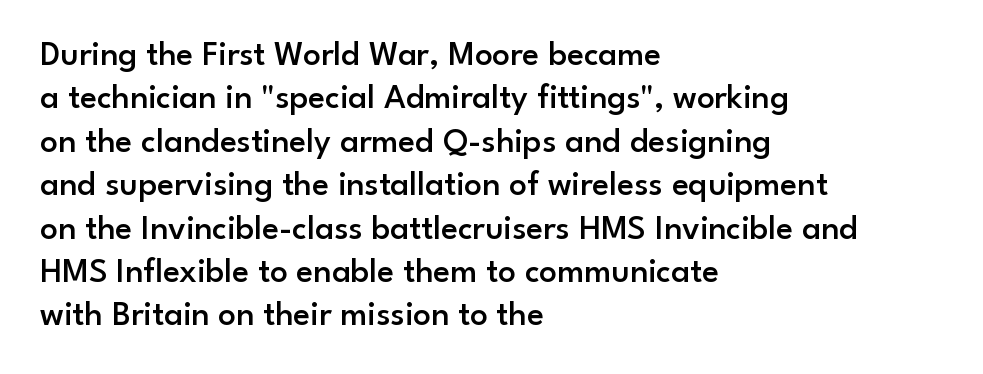
The image shows 35 px semibold sans-serif type, upright; set left-aligned, line spacing 1.24x, normal letter spacing, not underlined; low stroke contrast and a small x-height.
